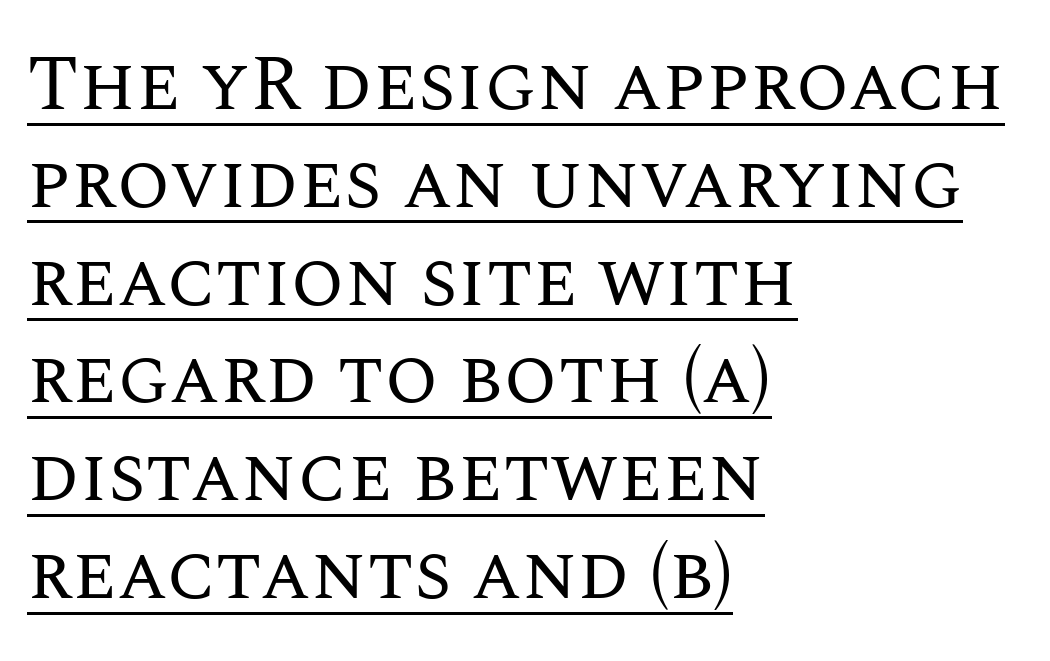
Q: Is the text bold? A: No.
Q: Is the text italic (slanted)? A: No, it is upright.
Q: Is the text underlined? A: Yes.
Q: How is the paragraph aligned? A: Left-aligned.
Q: Is the spacing between letters normal or unusually wide? A: Normal.
Q: Is the spacing between lines tight, normal or loose? A: Normal.
Q: Width (condensed, normal, or wide)? A: Normal.
Q: Stroke contrast? A: Medium.
Q: x-height? A: Large.
Q: Monospaced? A: No.
